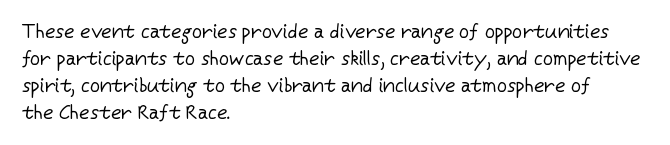
This sample uses an upright cut, with every glyph sitting square on the baseline. Reading down the column, the eye jumps a familiar distance to each next line. The horizontal fit of the characters is conventional and even. This is not heavy type; no bold has been used.
